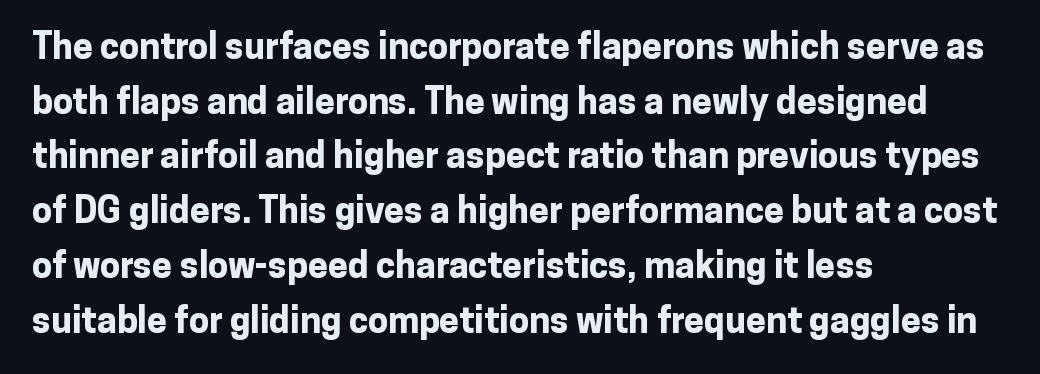
{"serif": "no", "italic": "no", "bold": "yes", "weight": "bold", "width": "normal", "stroke_contrast": "low", "x_height": "medium", "monospaced": "no", "underline": "no", "align": "left", "line_spacing": "normal", "line_spacing_ratio": 1.52, "letter_spacing": "normal", "letter_spacing_em": 0.0, "glyph_px": 36}
